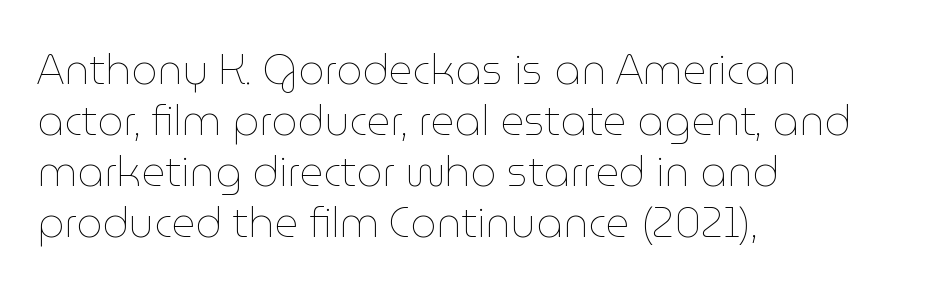
The zone under the glyphs is completely vacant. This is the regular roman posture of the typeface. Alignment: flush left. Observe the ordinary spacing: letters are neighbours, not strangers. Proportional: the letters do not fall into vertical columns. A quiet, ordinary-to-light weight characterises the typeface.
